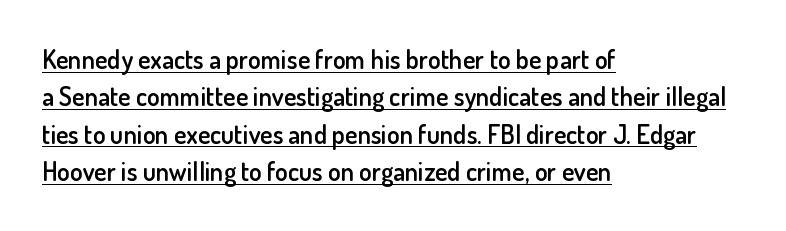
The image shows 26 px text type, upright; set left-aligned, normal line spacing (1.44x), normal letter spacing, underlined.
